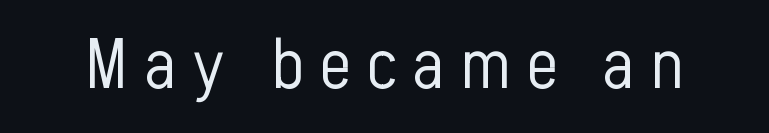
{"serif": "no", "italic": "no", "bold": "no", "weight": "light", "width": "condensed", "stroke_contrast": "low", "x_height": "medium", "monospaced": "no", "underline": "no", "letter_spacing": "wide", "letter_spacing_em": 0.23, "glyph_px": 72}
